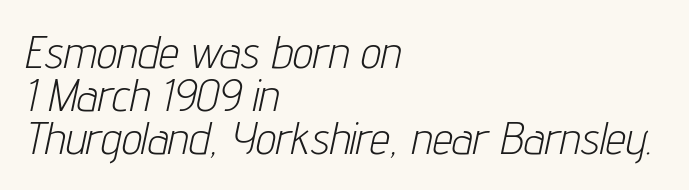
{"italic": "yes", "lean": "right", "slant_degrees": 12, "bold": "no", "weight": "light", "width": "condensed", "stroke_contrast": "low", "x_height": "medium", "monospaced": "no", "underline": "no", "align": "left", "line_spacing": "tight", "line_spacing_ratio": 0.96, "letter_spacing": "normal", "letter_spacing_em": 0.0, "glyph_px": 45}
